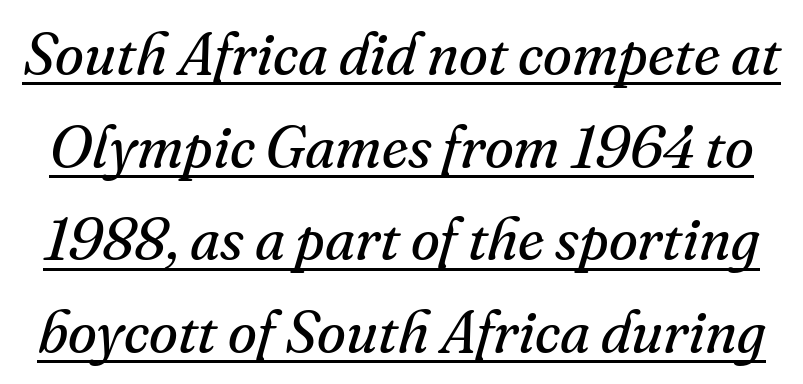
The image shows 59 px regular-weight serif type, italic (leaning right); set normal line spacing (1.57x), normal letter spacing, underlined; medium stroke contrast and a small x-height.
